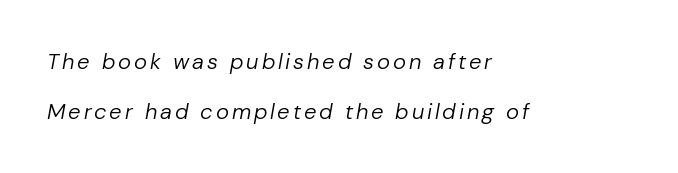
The image shows 22 px text type, italic (leaning right); set left-aligned, loose line spacing (2.26x), not underlined.
